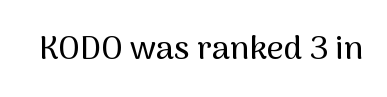
{"serif": "no", "italic": "no", "width": "normal", "stroke_contrast": "medium", "x_height": "medium", "monospaced": "no", "underline": "no", "letter_spacing": "normal", "letter_spacing_em": 0.0, "glyph_px": 33}
